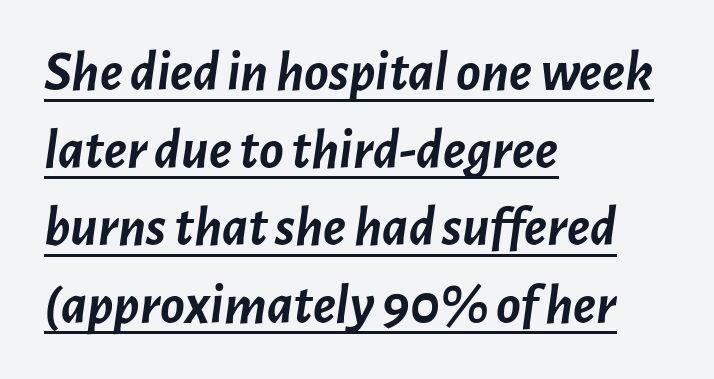
The image shows 57 px semibold type, italic (leaning right); set left-aligned, normal line spacing (1.36x), normal letter spacing, underlined; low stroke contrast and a medium x-height.
